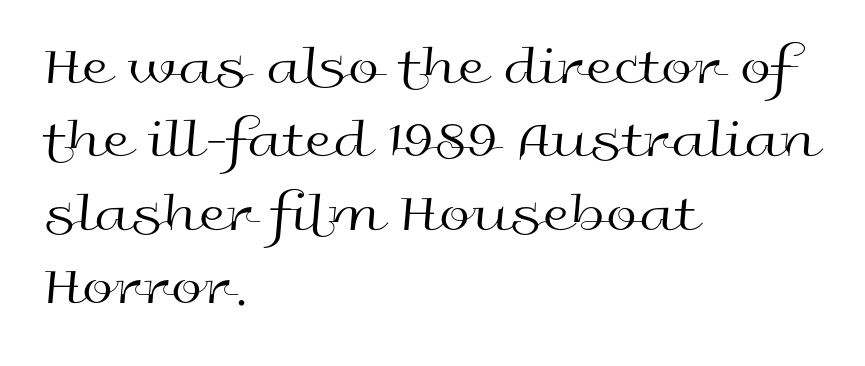
The zone under the glyphs is completely vacant. The passage shown is typed in a proportional face where columns would drift. Quick note: not italic, upright. Caption: standard tracking, unaltered. Weight class: somewhere from thin through regular. The space between consecutive lines is moderate.
